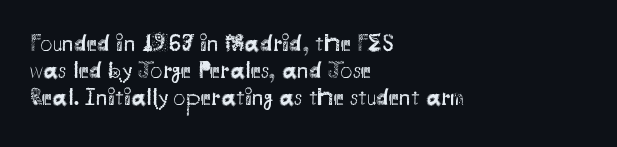
Q: Is the text bold? A: No.
Q: Is the text italic (slanted)? A: No, it is upright.
Q: Is the text underlined? A: No.
Q: How is the paragraph aligned? A: Left-aligned.
Q: Is the spacing between letters normal or unusually wide? A: Normal.
Q: Is the spacing between lines tight, normal or loose? A: Tight.
